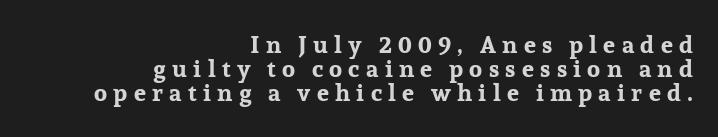
Q: Is the text bold? A: Yes.
Q: Is the text italic (slanted)? A: No, it is upright.
Q: Is the text underlined? A: No.
Q: How is the paragraph aligned? A: Right-aligned.
Q: Is the spacing between letters normal or unusually wide? A: Unusually wide.
Q: Is the spacing between lines tight, normal or loose? A: Tight.
